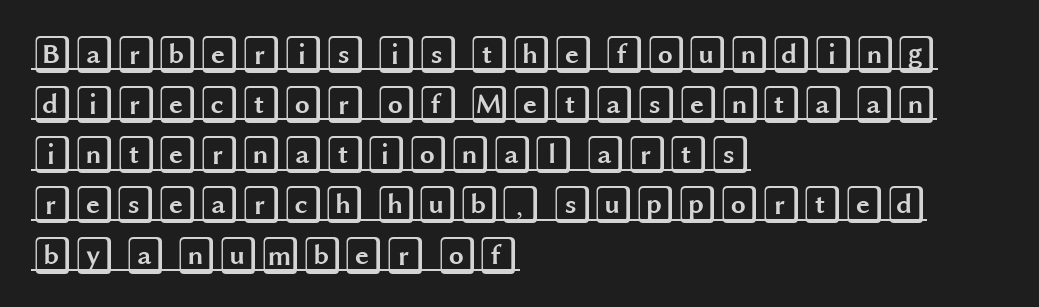
Q: Is the text italic (slanted)? A: No, it is upright.
Q: Is the text underlined? A: Yes.
Q: How is the paragraph aligned? A: Left-aligned.
Q: Is the spacing between letters normal or unusually wide? A: Normal.
Q: Is the spacing between lines tight, normal or loose? A: Normal.
Q: Width (condensed, normal, or wide)? A: Wide.
Q: x-height? A: Large.
